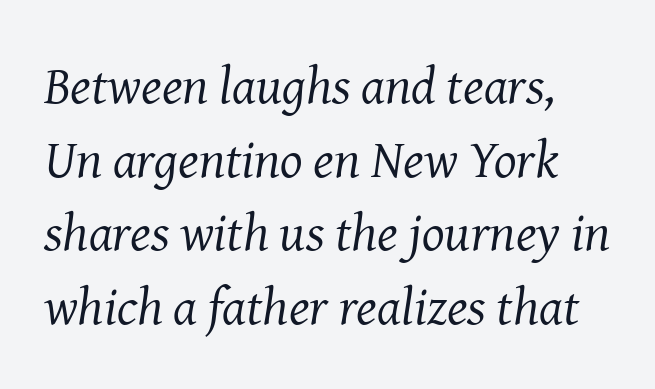
The image shows 53 px regular-weight serif type, italic (leaning right); set normal line spacing (1.39x), normal letter spacing, not underlined; medium stroke contrast and a medium x-height.
